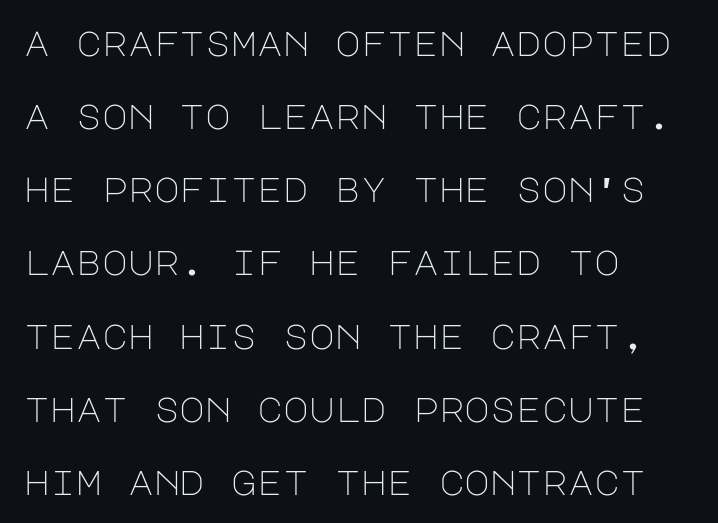
Q: Is the text bold? A: No.
Q: Is the text italic (slanted)? A: No, it is upright.
Q: Is the typeface a serif or a sans-serif typeface? A: Sans-serif.
Q: Is the text underlined? A: No.
Q: How is the paragraph aligned? A: Left-aligned.
Q: Is the spacing between letters normal or unusually wide? A: Normal.
Q: Is the spacing between lines tight, normal or loose? A: Loose.
Q: Width (condensed, normal, or wide)? A: Normal.
Q: Stroke contrast? A: Low.
Q: x-height? A: Large.
